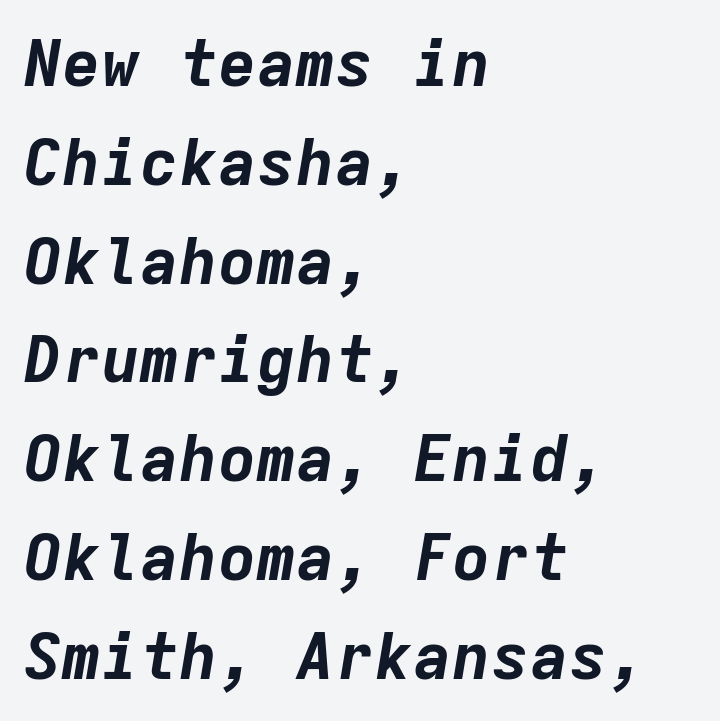
{"italic": "yes", "lean": "right", "slant_degrees": 9, "bold": "yes", "weight": "bold", "width": "normal", "stroke_contrast": "low", "x_height": "medium", "monospaced": "yes", "underline": "no", "align": "left", "line_spacing": "normal", "line_spacing_ratio": 1.52, "letter_spacing": "normal", "letter_spacing_em": 0.0, "glyph_px": 65}
